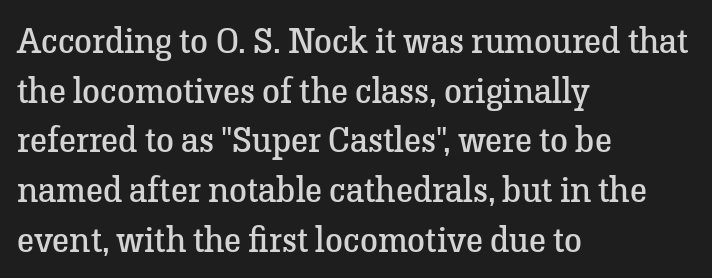
Q: Is the text bold? A: No.
Q: Is the text italic (slanted)? A: No, it is upright.
Q: Is the typeface a serif or a sans-serif typeface? A: Serif.
Q: Is the text underlined? A: No.
Q: How is the paragraph aligned? A: Left-aligned.
Q: Is the spacing between letters normal or unusually wide? A: Normal.
Q: Is the spacing between lines tight, normal or loose? A: Normal.
Q: Width (condensed, normal, or wide)? A: Normal.
Q: Stroke contrast? A: Low.
Q: x-height? A: Medium.
Q: Monospaced? A: No.
